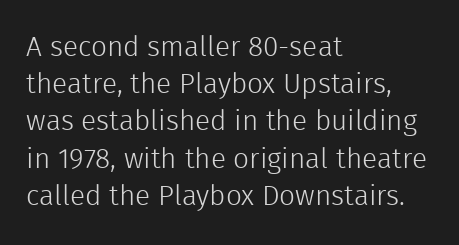
The image shows 28 px light sans-serif type, upright; set left-aligned, normal line spacing (1.33x), normal letter spacing, not underlined; a medium x-height.
